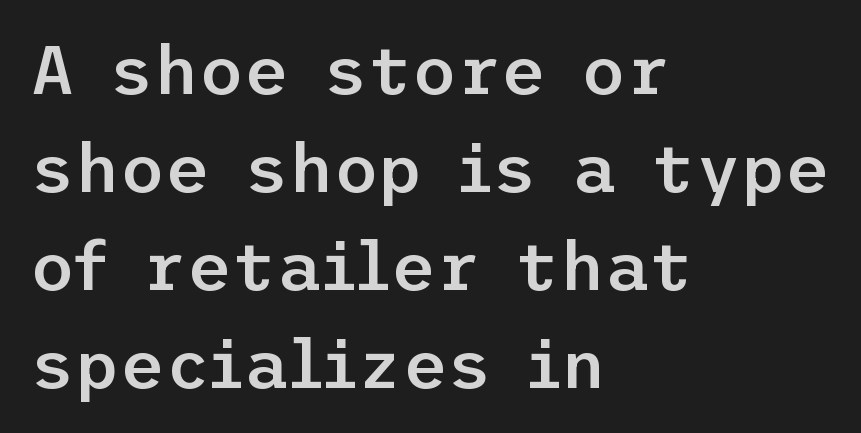
The image shows 69 px semibold sans-serif type, upright; set left-aligned, normal line spacing (1.42x), normal letter spacing, not underlined; low stroke contrast and a medium x-height.
